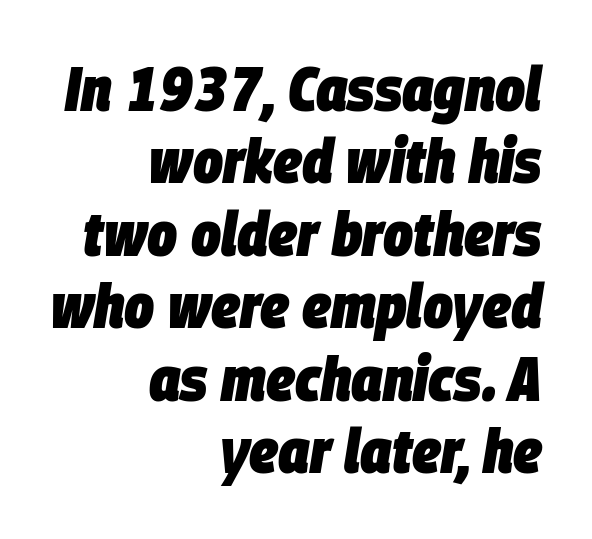
The image shows 63 px heavy, condensed type, italic (leaning right); set right-aligned, tight line spacing (1.15x), normal letter spacing, not underlined; low stroke contrast and a large x-height.
